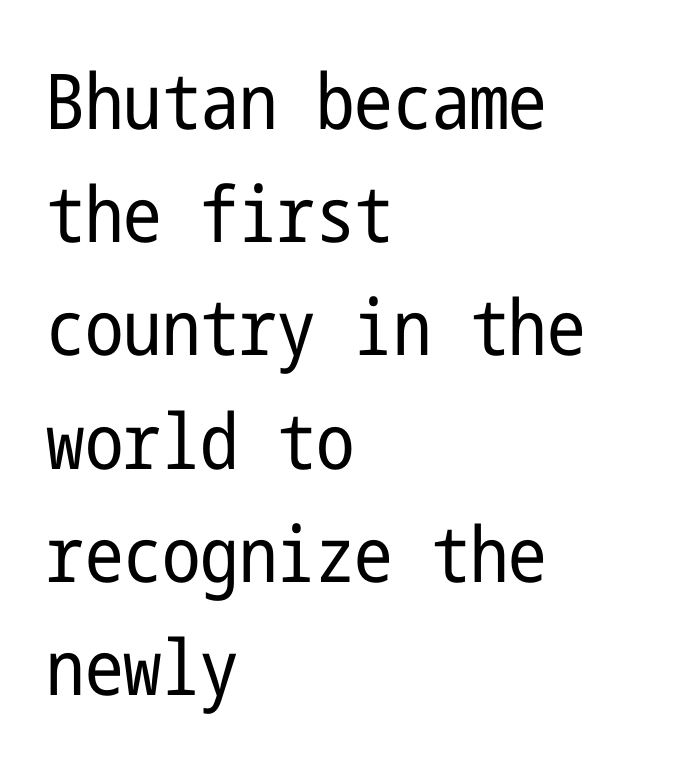
The image shows 77 px regular-weight, condensed sans-serif type, upright; set left-aligned, normal line spacing (1.47x), normal letter spacing, not underlined; low stroke contrast and a medium x-height.
